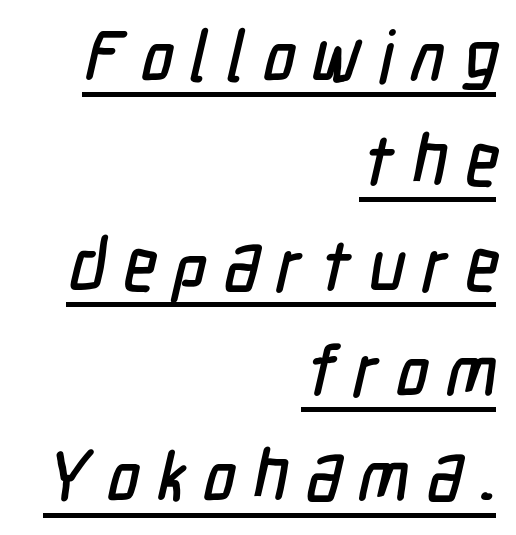
Q: Is the typeface a serif or a sans-serif typeface? A: Sans-serif.
Q: Is the text underlined? A: Yes.
Q: How is the paragraph aligned? A: Right-aligned.
Q: Is the spacing between letters normal or unusually wide? A: Unusually wide.
Q: Is the spacing between lines tight, normal or loose? A: Normal.
Q: Width (condensed, normal, or wide)? A: Condensed.
Q: Stroke contrast? A: Low.
Q: x-height? A: Medium.
Q: Monospaced? A: No.
